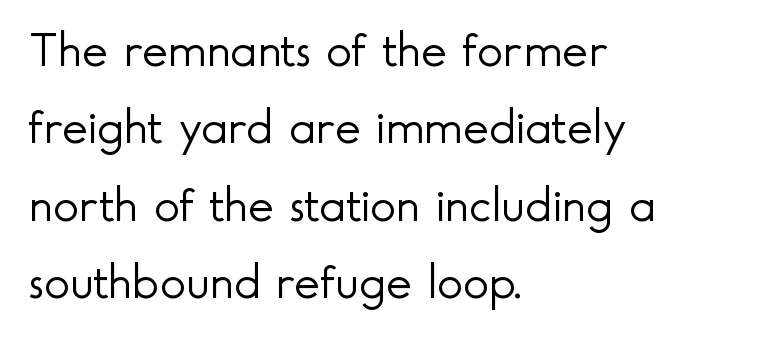
{"serif": "no", "italic": "no", "bold": "no", "weight": "light", "width": "normal", "x_height": "small", "monospaced": "no", "underline": "no", "align": "left", "line_spacing": "normal", "line_spacing_ratio": 1.58, "letter_spacing": "normal", "letter_spacing_em": 0.0, "glyph_px": 49}
